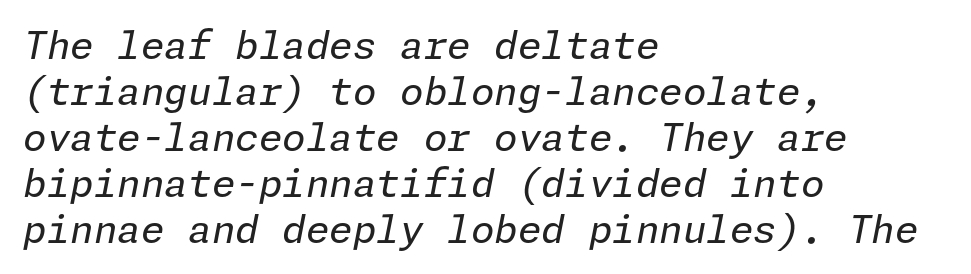
{"italic": "yes", "lean": "right", "slant_degrees": 11, "bold": "no", "weight": "regular", "width": "normal", "stroke_contrast": "low", "x_height": "medium", "underline": "no", "align": "left", "line_spacing_ratio": 1.21, "letter_spacing": "normal", "letter_spacing_em": 0.0, "glyph_px": 38}
